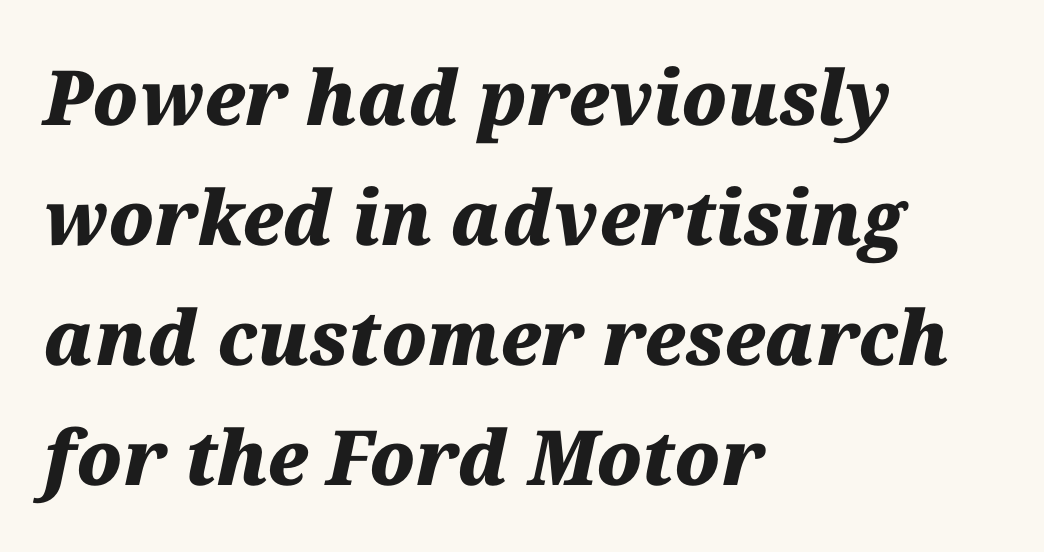
A full-strength bold gives these letters their thick strokes. Notice how the passage keeps a crisp vertical edge on the left only. Characters follow at the spacing the type designer built in. Is the type slanted? Yes — the strokes lean at a clear angle. Reading down the column, the eye jumps a familiar distance to each next line. You could not count columns in this text — the font is proportionally spaced.
